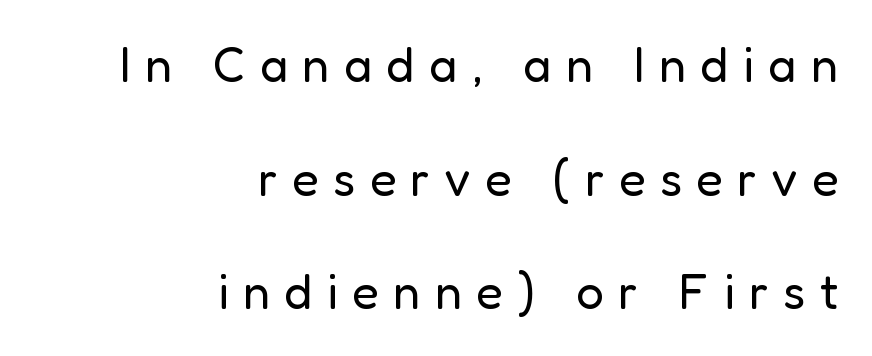
Q: Is the text bold? A: No.
Q: Is the text italic (slanted)? A: No, it is upright.
Q: Is the typeface a serif or a sans-serif typeface? A: Sans-serif.
Q: Is the text underlined? A: No.
Q: How is the paragraph aligned? A: Right-aligned.
Q: Is the spacing between letters normal or unusually wide? A: Unusually wide.
Q: Is the spacing between lines tight, normal or loose? A: Loose.
Q: Width (condensed, normal, or wide)? A: Normal.
Q: Stroke contrast? A: Low.
Q: x-height? A: Medium.
Q: Monospaced? A: No.
